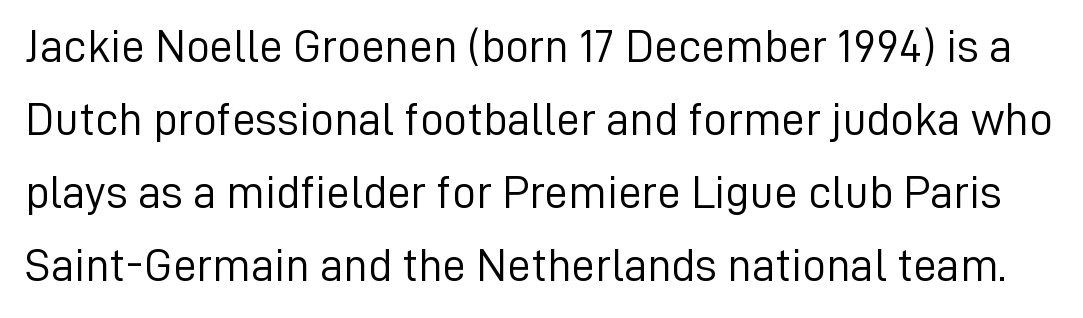
{"serif": "no", "italic": "no", "bold": "no", "weight": "light", "width": "normal", "stroke_contrast": "low", "x_height": "medium", "monospaced": "no", "underline": "no", "line_spacing": "normal", "line_spacing_ratio": 1.55, "letter_spacing": "normal", "letter_spacing_em": 0.0, "glyph_px": 47}
